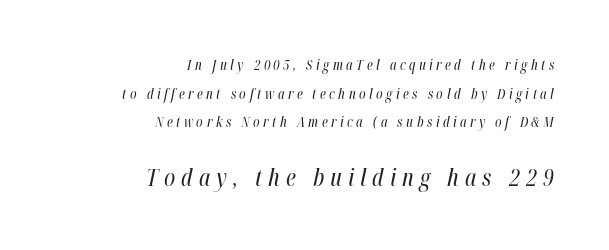
The image shows 24 px text type, italic (leaning right); set right-aligned, loose line spacing (2.05x), unusually wide letter spacing (+0.25 em), not underlined; the second (bottom) block is 1.71x larger.
